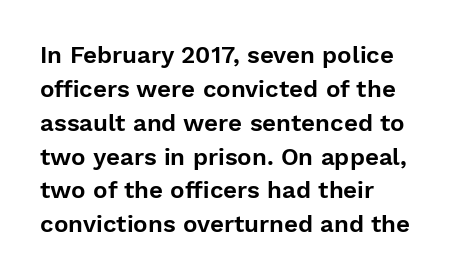
Here the glyphs are tracked normally, forming tight word shapes. A typesetter would call this leading conventional body-copy spacing. Descenders hang freely into open space. Typeset ragged right — the left edge is the straight one. Posture: upright roman.
